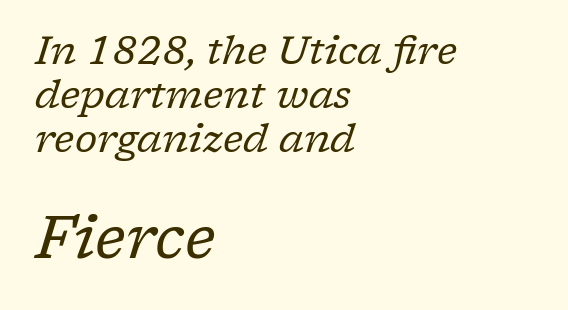
The image shows 59 px regular-weight serif type, italic (leaning right); set left-aligned, tight line spacing (1.13x), normal letter spacing, not underlined; the second (bottom) block is 1.51x larger; low stroke contrast and a medium x-height.
